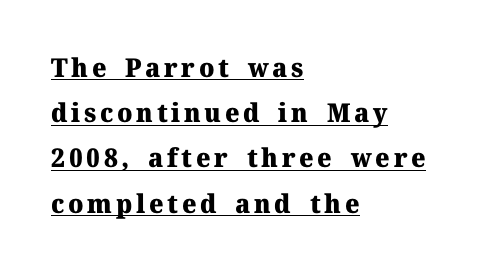
{"italic": "no", "bold": "yes", "underline": "yes", "align": "left", "line_spacing_ratio": 1.74, "glyph_px": 26}
